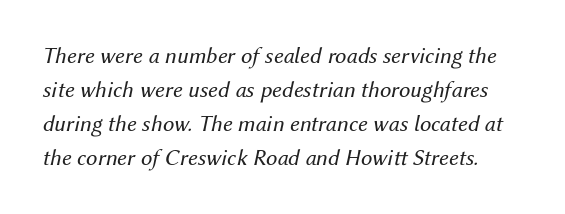
Q: Is the text bold? A: No.
Q: Is the text italic (slanted)? A: Yes, it leans right by about 12 degrees.
Q: Is the text underlined? A: No.
Q: Is the spacing between letters normal or unusually wide? A: Normal.
Q: Is the spacing between lines tight, normal or loose? A: Normal.
